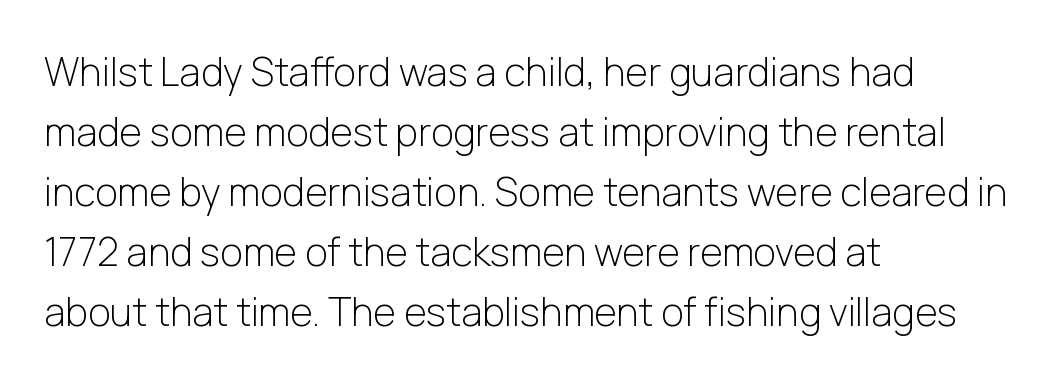
Descender tails drop into unmarked territory. Caption: multi-line text, flush left, ragged right. Quick note: not italic, upright. This sample has the flowing, uneven cadence of proportional lettering. Regular leading.
